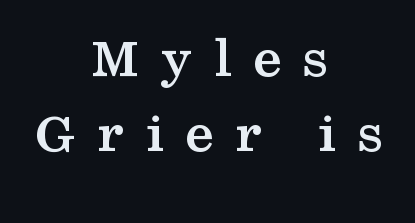
The lines in this sample share a center point and differ in where they start and stop. A dark, heavy texture on the line: the type is bold. This rendering features lettering with no underline. Vertically, the passage feels balanced, rows spaced as you'd expect.
